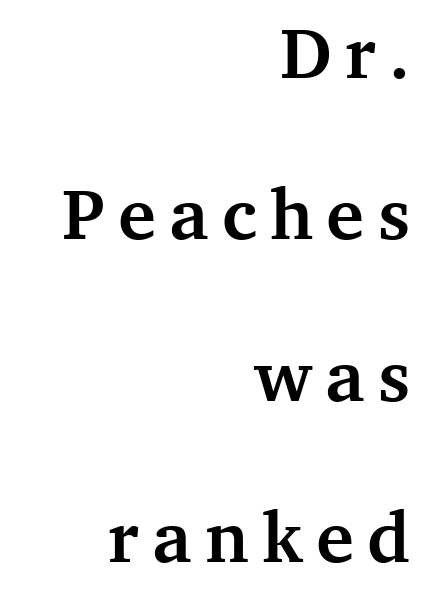
Q: Is the text bold? A: Yes.
Q: Is the text italic (slanted)? A: No, it is upright.
Q: Is the typeface a serif or a sans-serif typeface? A: Serif.
Q: Is the text underlined? A: No.
Q: How is the paragraph aligned? A: Right-aligned.
Q: Is the spacing between lines tight, normal or loose? A: Loose.
Q: Width (condensed, normal, or wide)? A: Normal.
Q: Stroke contrast? A: Medium.
Q: x-height? A: Medium.
Q: Monospaced? A: No.
